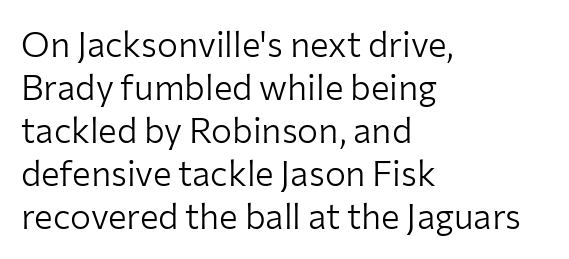
{"serif": "no", "italic": "no", "bold": "no", "weight": "light", "width": "normal", "stroke_contrast": "low", "x_height": "medium", "monospaced": "no", "underline": "no", "align": "left", "line_spacing_ratio": 1.23, "letter_spacing": "normal", "letter_spacing_em": 0.0, "glyph_px": 35}
